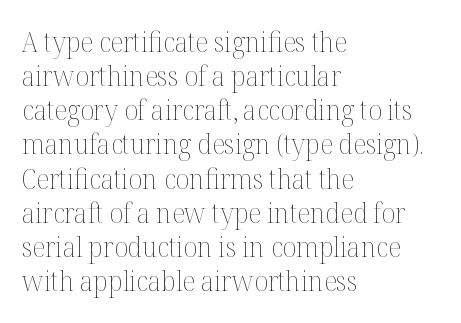
{"italic": "no", "bold": "no", "weight": "thin", "width": "normal", "stroke_contrast": "medium", "x_height": "medium", "monospaced": "no", "underline": "no", "align": "left", "line_spacing_ratio": 1.22, "letter_spacing": "normal", "letter_spacing_em": 0.0, "glyph_px": 28}
